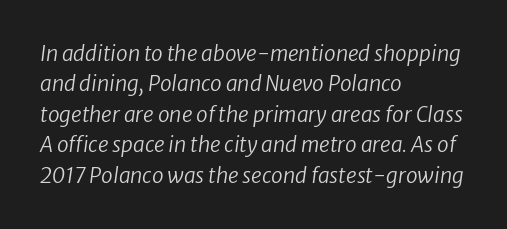
In terms of leading, this rendering sits right in the middle. Default kerning and tracking; the words read as compact shapes. It's the slanting kind of type. Each row of text sits above clean, open space. All the whitespace from short lines collects on the right. Compared with a typical body face, this is equally light or lighter still.
